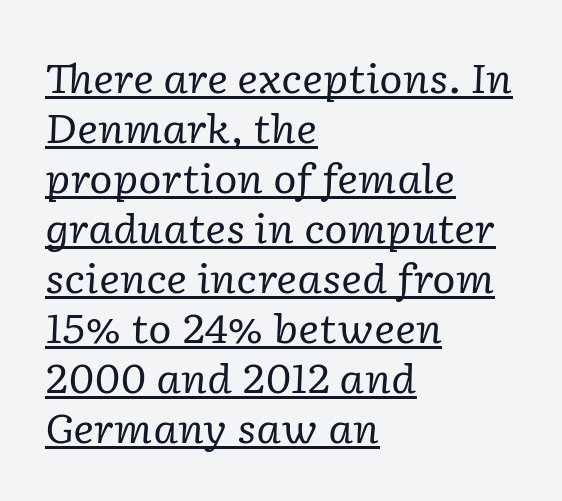
{"serif": "yes", "italic": "yes", "lean": "right", "slant_degrees": 2, "bold": "no", "weight": "regular", "width": "normal", "stroke_contrast": "low", "x_height": "medium", "monospaced": "no", "underline": "yes", "align": "left", "line_spacing": "normal", "line_spacing_ratio": 1.25, "letter_spacing": "normal", "letter_spacing_em": 0.0, "glyph_px": 40}
